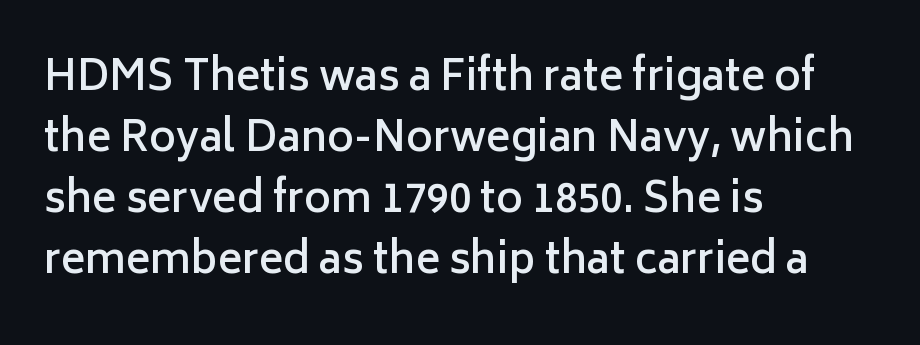
Alignment: flush left. Every stem runs plumb, perpendicular to the baseline. Bold? Not quite — semibold, heavier than regular but stopping short. Normally led — the rows are evenly, conventionally spaced. In terms of letterform style, serifs are entirely absent.
